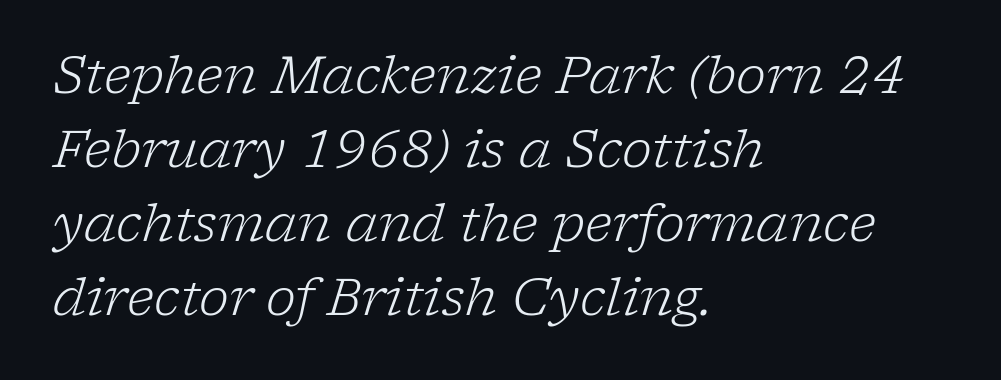
The rag falls on the right side of this text block. Notice how descenders clear the ascenders below comfortably — that's standard leading. When letters slant like this, we call the style italic. These lines keep a tight, regular rhythm from letter to letter.
